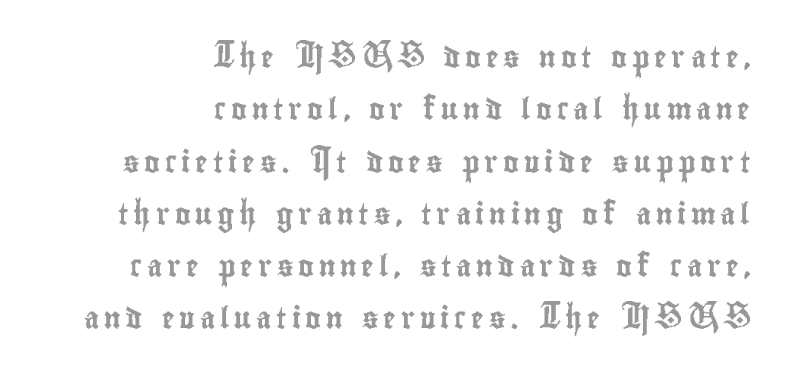
Q: Is the text italic (slanted)? A: No, it is upright.
Q: Is the text underlined? A: No.
Q: How is the paragraph aligned? A: Right-aligned.
Q: Is the spacing between letters normal or unusually wide? A: Unusually wide.
Q: Is the spacing between lines tight, normal or loose? A: Loose.
